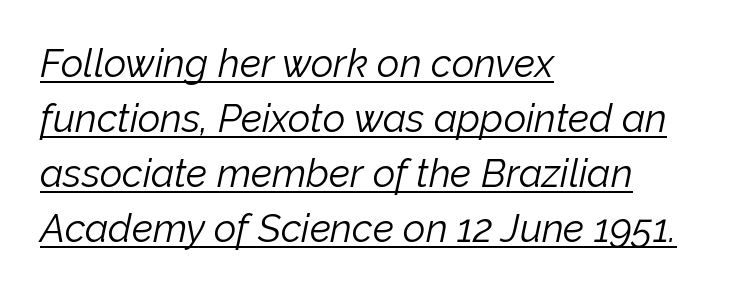
{"italic": "yes", "lean": "right", "slant_degrees": 12, "bold": "no", "weight": "light", "width": "normal", "stroke_contrast": "low", "x_height": "medium", "monospaced": "no", "underline": "yes", "align": "left", "line_spacing": "normal", "line_spacing_ratio": 1.41, "letter_spacing": "normal", "letter_spacing_em": 0.0, "glyph_px": 39}
